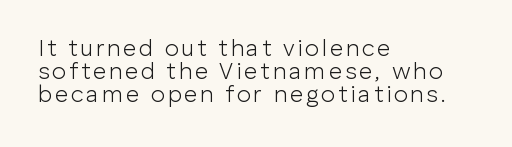
{"italic": "no", "bold": "no", "underline": "no", "align": "left", "line_spacing": "tight", "line_spacing_ratio": 1.01, "glyph_px": 23}
